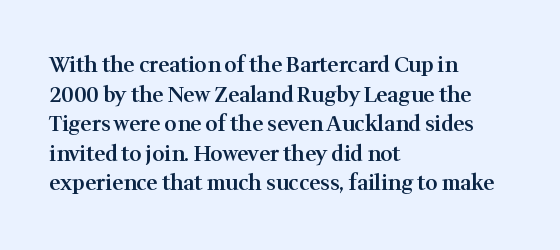
If you measured baseline to baseline, you'd find a middling distance. No italicization has been applied; the sample stays upright. If you drew a ruler down the left edge, every line would touch it. Has an underline been added? It has not. Semibold letterforms, between regular and bold. Here the glyphs are tracked normally, forming tight word shapes.
